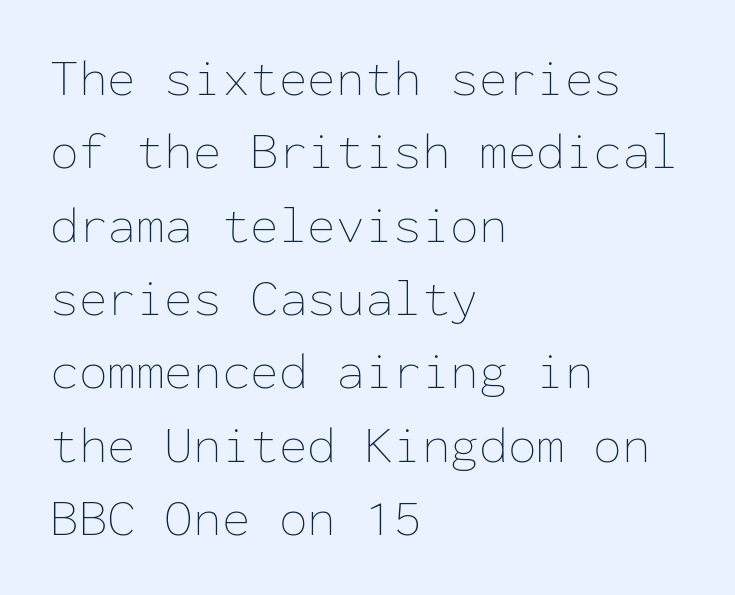
Q: Is the text bold? A: No.
Q: Is the text italic (slanted)? A: No, it is upright.
Q: Is the text underlined? A: No.
Q: How is the paragraph aligned? A: Left-aligned.
Q: Is the spacing between letters normal or unusually wide? A: Normal.
Q: Is the spacing between lines tight, normal or loose? A: Normal.
Q: Width (condensed, normal, or wide)? A: Normal.
Q: Stroke contrast? A: Low.
Q: x-height? A: Medium.
Q: Monospaced? A: Yes.
